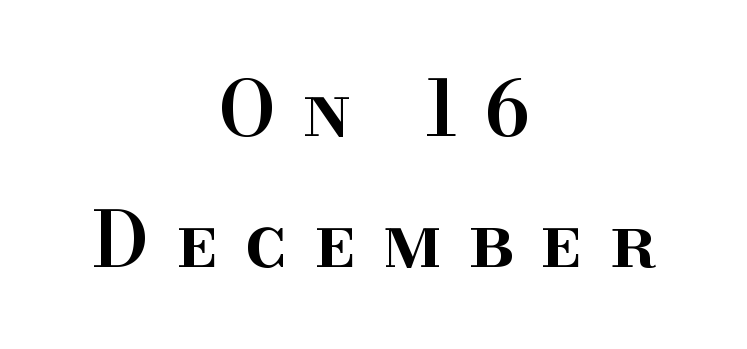
{"serif": "yes", "italic": "no", "bold": "semi", "weight": "semibold", "width": "normal", "stroke_contrast": "high", "x_height": "small", "monospaced": "no", "underline": "no", "align": "center", "line_spacing_ratio": 1.73, "letter_spacing": "wide", "letter_spacing_em": 0.34, "glyph_px": 76}
